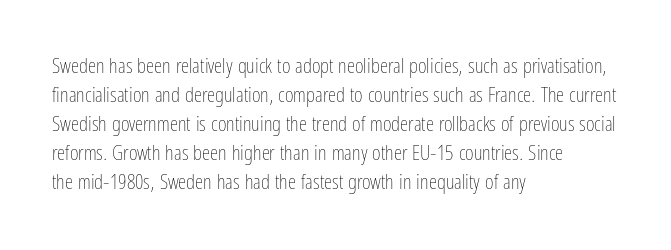
Q: Is the text bold? A: No.
Q: Is the text italic (slanted)? A: No, it is upright.
Q: Is the text underlined? A: No.
Q: How is the paragraph aligned? A: Left-aligned.
Q: Is the spacing between letters normal or unusually wide? A: Normal.
Q: Is the spacing between lines tight, normal or loose? A: Normal.
